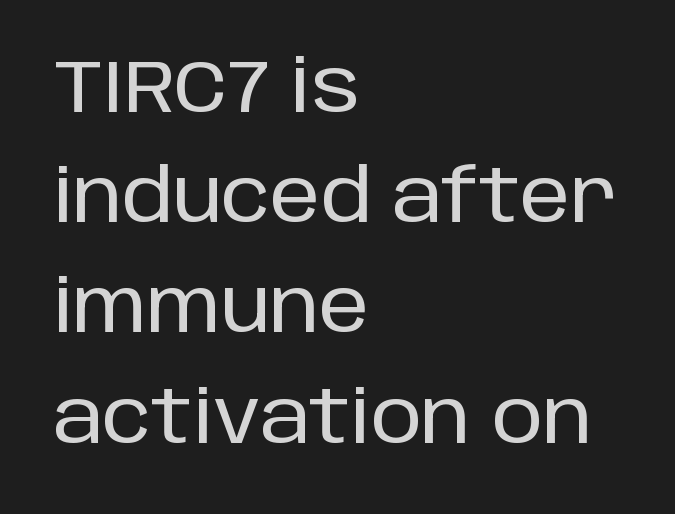
{"serif": "no", "italic": "no", "width": "normal", "stroke_contrast": "low", "x_height": "large", "monospaced": "no", "underline": "no", "align": "left", "line_spacing": "normal", "line_spacing_ratio": 1.51, "letter_spacing": "normal", "letter_spacing_em": 0.0, "glyph_px": 73}
